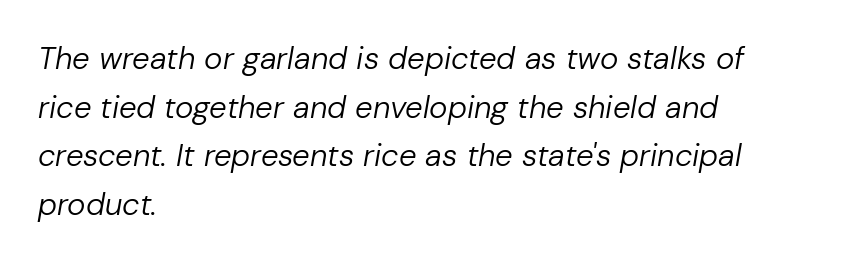
The image shows 31 px regular-weight type, italic (leaning right); set left-aligned, normal line spacing (1.57x), normal letter spacing, not underlined; low stroke contrast and a medium x-height.
